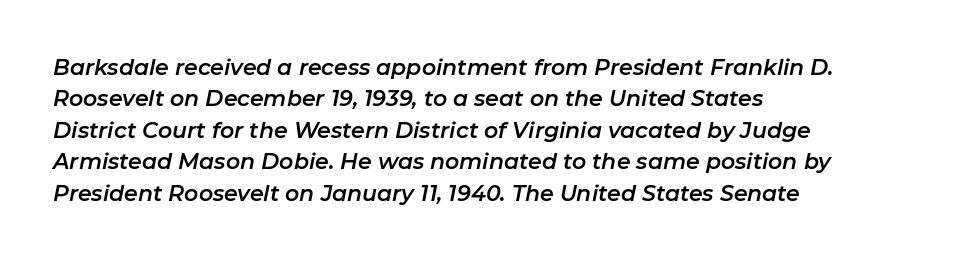
{"italic": "yes", "lean": "right", "slant_degrees": 11, "underline": "no", "align": "left", "line_spacing": "normal", "line_spacing_ratio": 1.43, "letter_spacing": "normal", "letter_spacing_em": 0.0, "glyph_px": 22}
